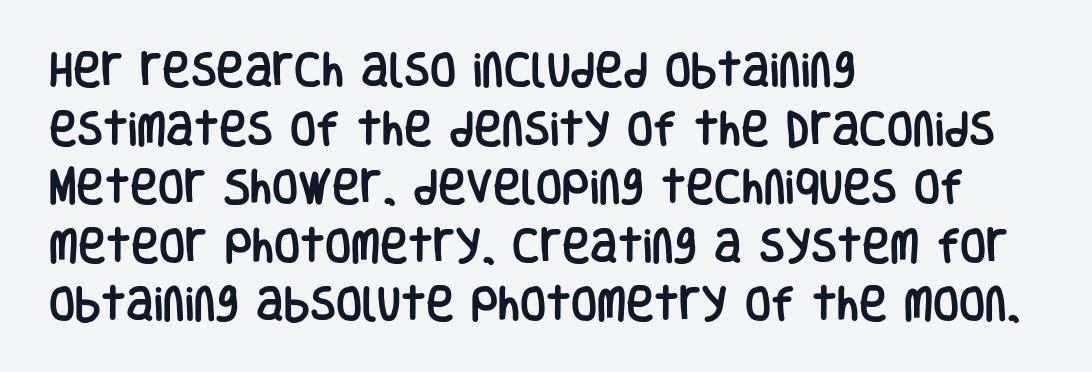
Q: Is the text italic (slanted)? A: No, it is upright.
Q: Is the typeface a serif or a sans-serif typeface? A: Sans-serif.
Q: Is the text underlined? A: No.
Q: How is the paragraph aligned? A: Left-aligned.
Q: Is the spacing between letters normal or unusually wide? A: Normal.
Q: Is the spacing between lines tight, normal or loose? A: Normal.
Q: Width (condensed, normal, or wide)? A: Condensed.
Q: Stroke contrast? A: Low.
Q: x-height? A: Large.
Q: Monospaced? A: No.
